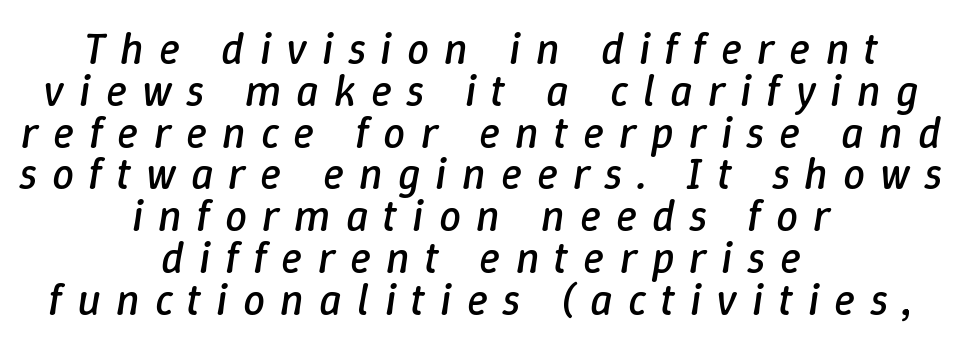
Q: Is the text bold? A: No.
Q: Is the text italic (slanted)? A: Yes, it leans right by about 9 degrees.
Q: Is the text underlined? A: No.
Q: How is the paragraph aligned? A: Centered.
Q: Is the spacing between letters normal or unusually wide? A: Unusually wide.
Q: Is the spacing between lines tight, normal or loose? A: Tight.
Q: Width (condensed, normal, or wide)? A: Normal.
Q: Stroke contrast? A: Low.
Q: x-height? A: Medium.
Q: Monospaced? A: No.
